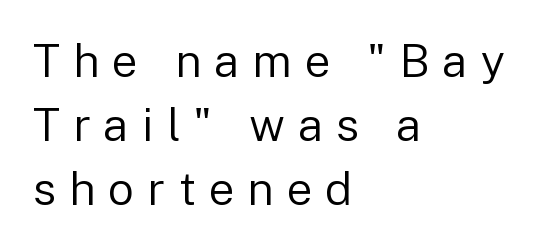
The image shows 46 px regular-weight sans-serif type, upright; set left-aligned, normal line spacing (1.39x), unusually wide letter spacing (+0.28 em), not underlined; low stroke contrast and a medium x-height.
